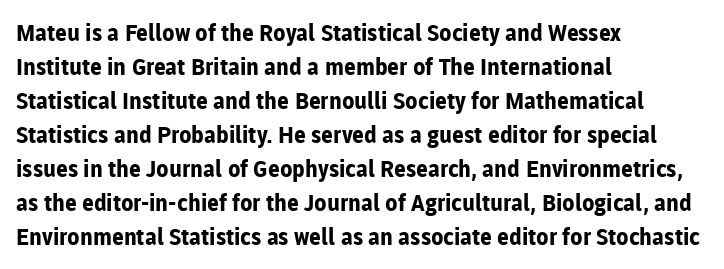
The image shows 23 px bold type, upright; set left-aligned, normal line spacing (1.48x), normal letter spacing, not underlined.
